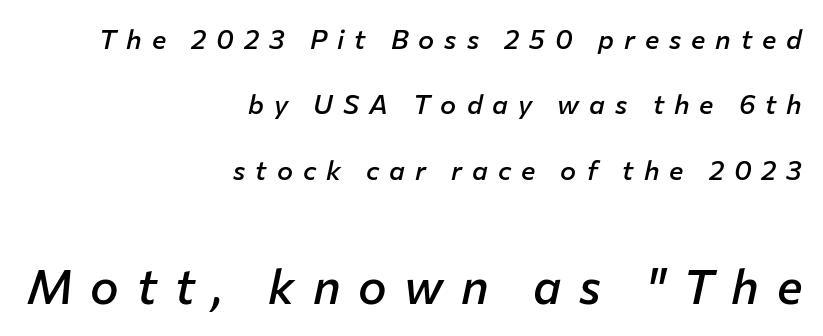
{"italic": "yes", "lean": "right", "slant_degrees": 12, "bold": "semi", "weight": "semibold", "width": "normal", "stroke_contrast": "low", "x_height": "medium", "monospaced": "no", "underline": "no", "align": "right", "line_spacing": "loose", "line_spacing_ratio": 2.42, "letter_spacing": "wide", "letter_spacing_em": 0.37, "larger_block": "second", "size_ratio": 1.78, "glyph_px": 48}
